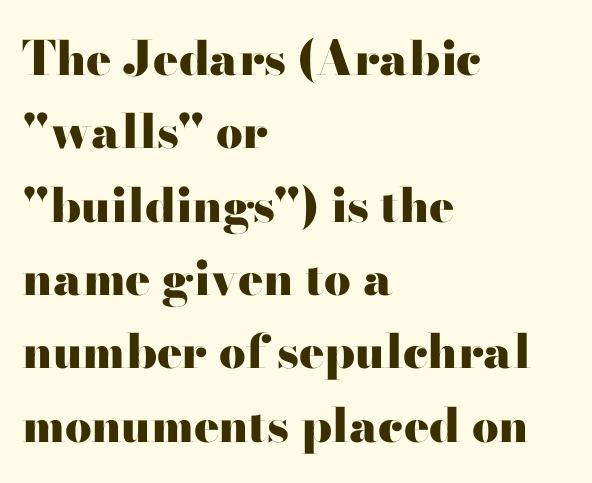
The image shows 47 px heavy, wide serif type, upright; set left-aligned, normal line spacing (1.56x), normal letter spacing, not underlined; high stroke contrast and a small x-height.
